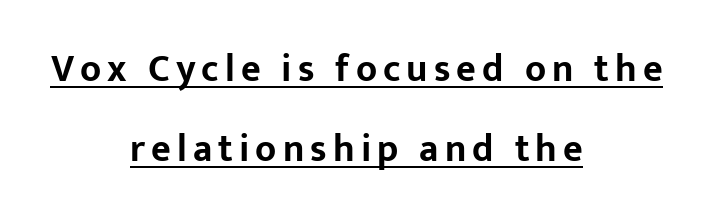
Q: Is the text bold? A: Yes.
Q: Is the text italic (slanted)? A: No, it is upright.
Q: Is the typeface a serif or a sans-serif typeface? A: Sans-serif.
Q: Is the text underlined? A: Yes.
Q: How is the paragraph aligned? A: Centered.
Q: Is the spacing between lines tight, normal or loose? A: Loose.
Q: Width (condensed, normal, or wide)? A: Normal.
Q: Stroke contrast? A: Low.
Q: x-height? A: Medium.
Q: Monospaced? A: No.
